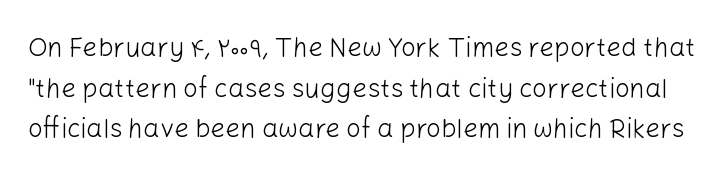
The image shows 26 px text type, upright; set normal line spacing (1.56x), normal letter spacing, not underlined.
